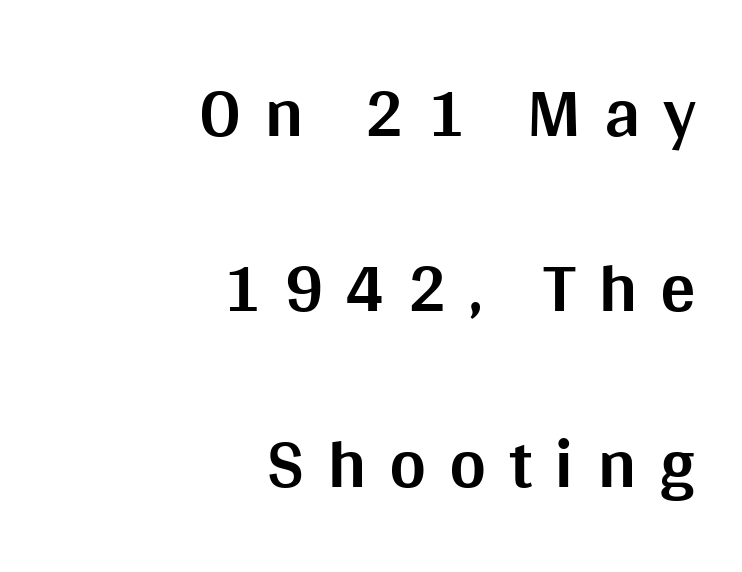
The image shows 71 px bold sans-serif type, upright; set right-aligned, loose line spacing (2.47x), unusually wide letter spacing (+0.32 em), not underlined; medium stroke contrast and a large x-height.
